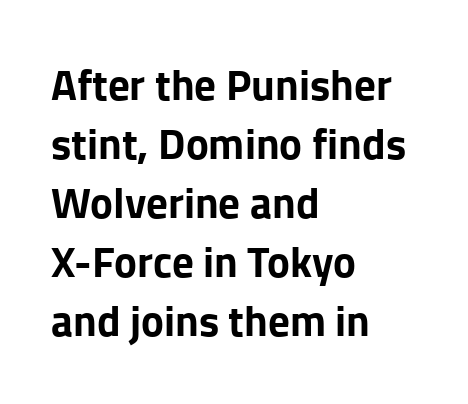
{"serif": "no", "italic": "no", "bold": "yes", "weight": "bold", "width": "normal", "stroke_contrast": "low", "x_height": "medium", "monospaced": "no", "underline": "no", "align": "left", "line_spacing": "normal", "line_spacing_ratio": 1.37, "letter_spacing": "normal", "letter_spacing_em": 0.0, "glyph_px": 43}
